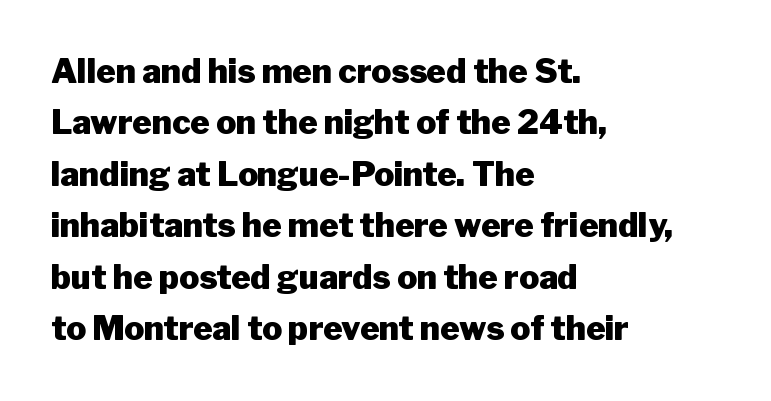
The image shows 33 px heavy sans-serif type, upright; set left-aligned, normal line spacing (1.56x), normal letter spacing, not underlined; low stroke contrast and a medium x-height.
